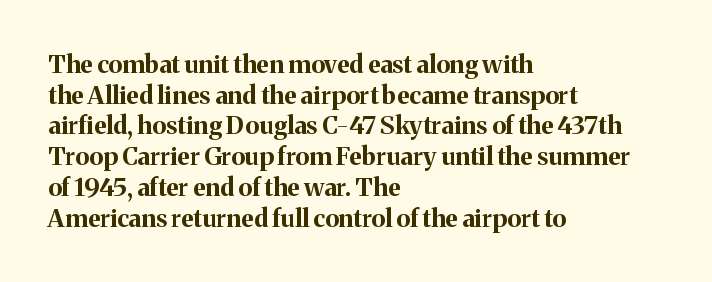
{"italic": "no", "bold": "yes", "underline": "no", "align": "left", "line_spacing_ratio": 1.23, "letter_spacing": "normal", "letter_spacing_em": 0.0, "glyph_px": 25}
